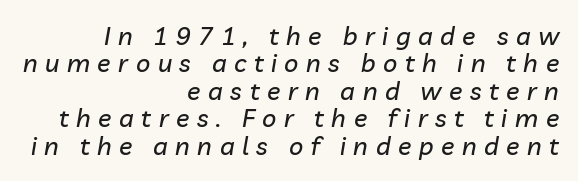
Decoration check: the copy has no underline. Baseline-to-baseline distance is barely more than the letter height. The font's italic variant was chosen for this text. Notice how the passage keeps a crisp vertical edge on the right only. The gaps between neighbouring characters are conspicuously large.
